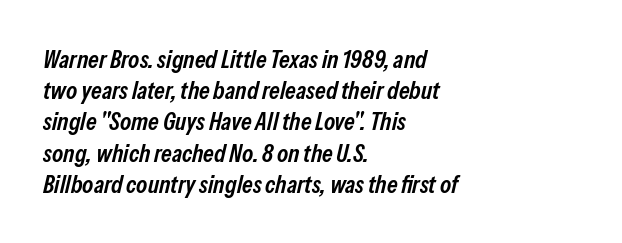
The foot of each line stays bare and open. Rendered with sloped, italic letterforms. Tracking value appears to be zero — textbook default spacing. The lines are quadded left. Students, observe: this is what conventionally led text looks like. Notice the strokes are somewhat thickened but not fully heavy: this is a semibold.
